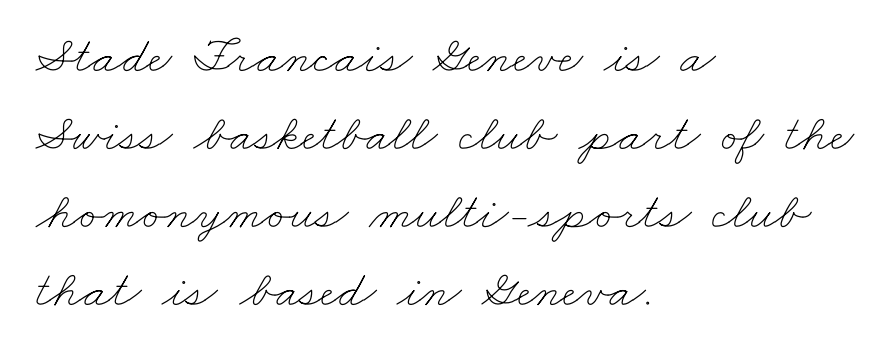
Q: Is the text bold? A: No.
Q: Is the text underlined? A: No.
Q: How is the paragraph aligned? A: Left-aligned.
Q: Is the spacing between letters normal or unusually wide? A: Normal.
Q: Is the spacing between lines tight, normal or loose? A: Normal.
Q: Width (condensed, normal, or wide)? A: Wide.
Q: Stroke contrast? A: Low.
Q: x-height? A: Small.
Q: Monospaced? A: No.
